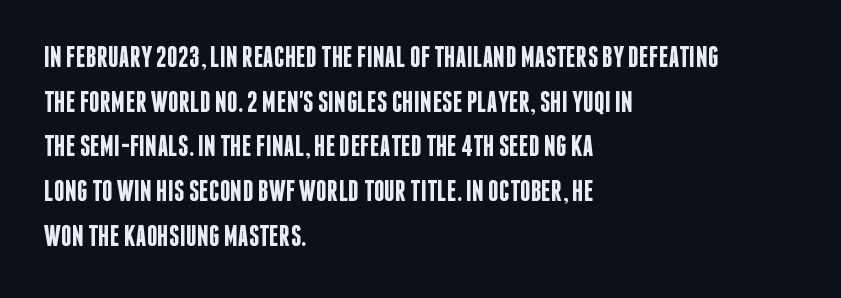
Q: Is the text bold? A: Semi-bold.
Q: Is the text italic (slanted)? A: No, it is upright.
Q: Is the typeface a serif or a sans-serif typeface? A: Sans-serif.
Q: Is the text underlined? A: No.
Q: How is the paragraph aligned? A: Left-aligned.
Q: Is the spacing between letters normal or unusually wide? A: Normal.
Q: Is the spacing between lines tight, normal or loose? A: Normal.
Q: Width (condensed, normal, or wide)? A: Condensed.
Q: Stroke contrast? A: Low.
Q: x-height? A: Large.
Q: Monospaced? A: No.
